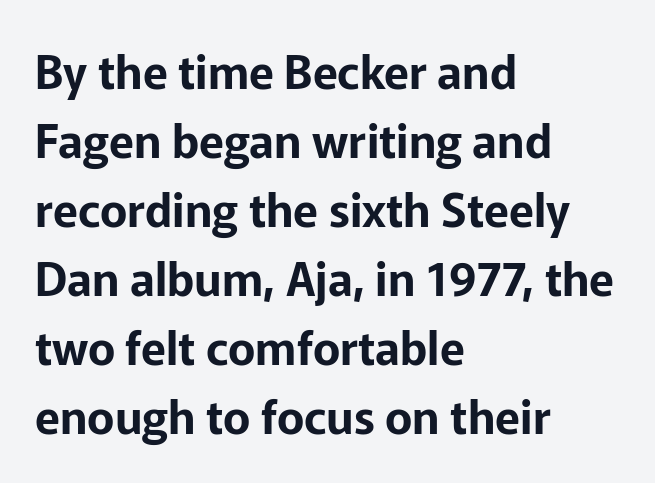
{"serif": "no", "italic": "no", "width": "normal", "stroke_contrast": "low", "x_height": "medium", "monospaced": "no", "underline": "no", "align": "left", "line_spacing": "normal", "line_spacing_ratio": 1.5, "letter_spacing": "normal", "letter_spacing_em": 0.0, "glyph_px": 46}
